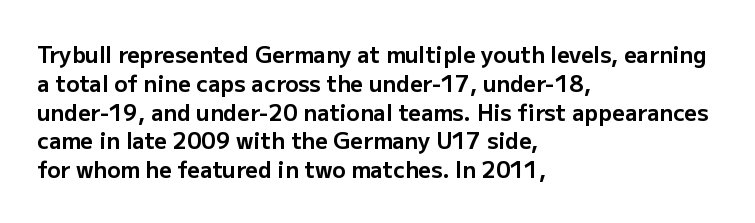
Q: Is the text bold? A: Yes.
Q: Is the text italic (slanted)? A: No, it is upright.
Q: Is the text underlined? A: No.
Q: How is the paragraph aligned? A: Left-aligned.
Q: Is the spacing between letters normal or unusually wide? A: Normal.
Q: Is the spacing between lines tight, normal or loose? A: Normal.
